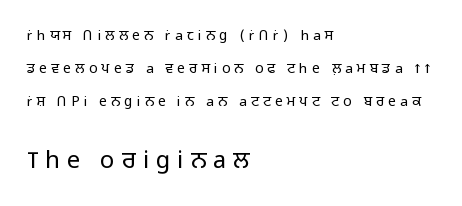
The image shows 24 px text type, upright; set left-aligned, loose line spacing (2.36x), unusually wide letter spacing (+0.29 em), not underlined; the second (bottom) block is 1.71x larger.
